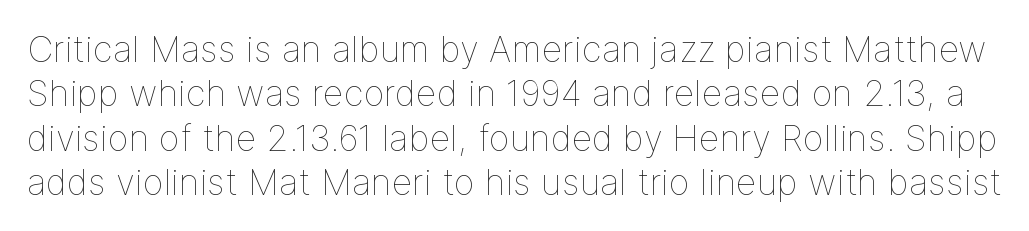
Q: Is the text bold? A: No.
Q: Is the text italic (slanted)? A: No, it is upright.
Q: Is the text underlined? A: No.
Q: Is the spacing between letters normal or unusually wide? A: Normal.
Q: Width (condensed, normal, or wide)? A: Normal.
Q: Stroke contrast? A: Low.
Q: x-height? A: Medium.
Q: Monospaced? A: No.
